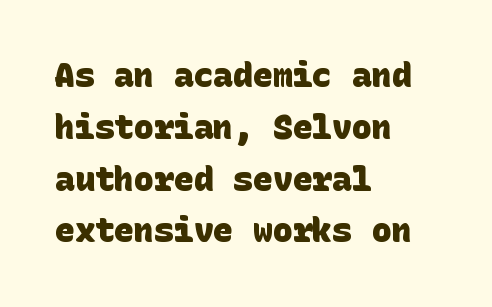
The lines in this sample share a left origin and differ only in where they stop. Each row of text sits above clean, open space. You can tell from the bare stems that sans-serif type was used. Heft: maximum for text — a bold. Interline gaps are of average width in this sample. Students, note that the glyphs here touch the page at normal intervals.
